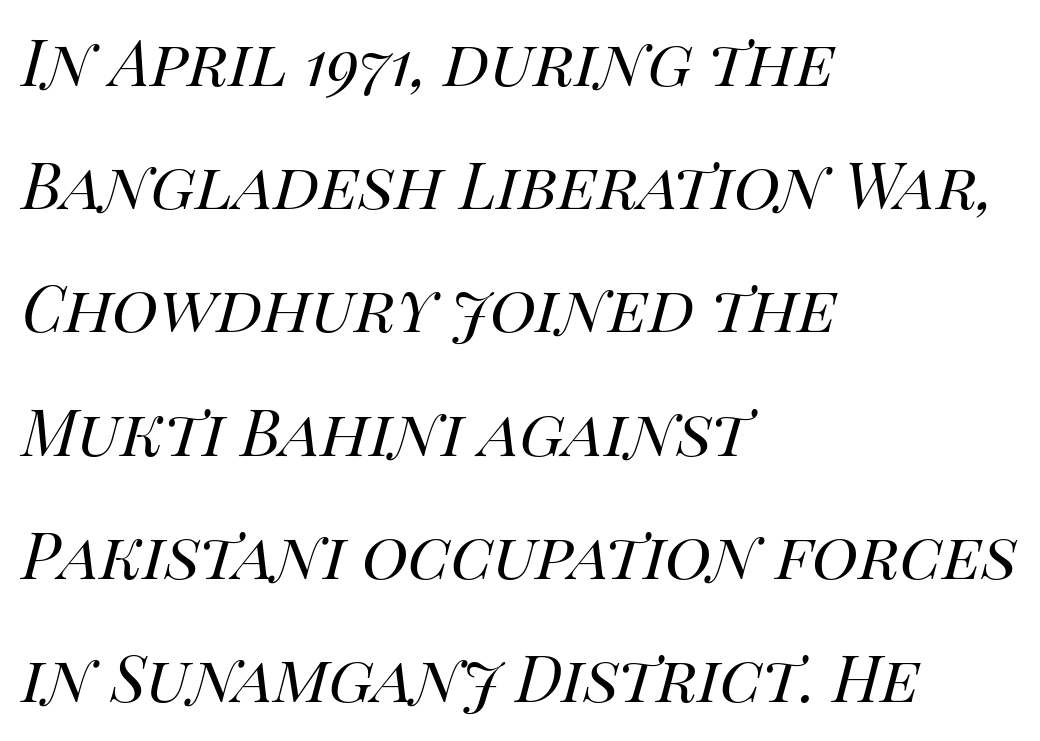
Each letter keeps its own natural width here, so spacing adapts to shape. These lines keep a tight, regular rhythm from letter to letter. Each new line begins a customary step beneath the previous one. If you drew a line through each stem, it would be angled. A classic flush-left, rag-right setting is used for this passage. On a weight scale, this lands at 450 or below.
